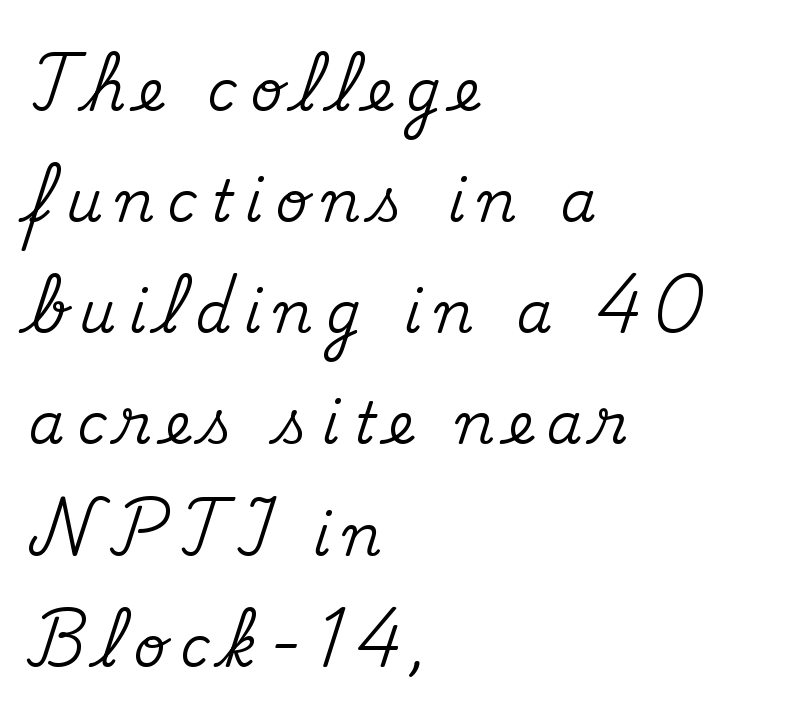
{"serif": "yes", "width": "normal", "stroke_contrast": "medium", "x_height": "small", "monospaced": "no", "underline": "no", "align": "left", "line_spacing": "loose", "line_spacing_ratio": 1.95, "letter_spacing": "wide", "letter_spacing_em": 0.23, "glyph_px": 57}
